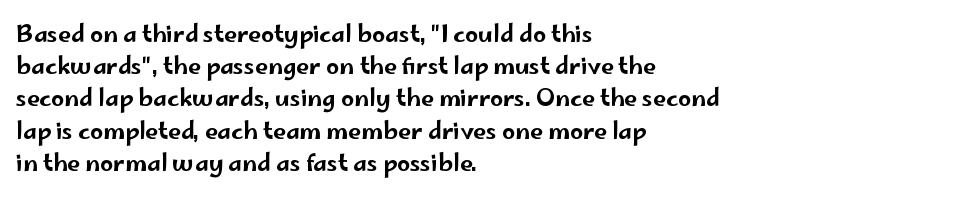
The image shows 23 px text type, upright; set left-aligned, normal line spacing (1.4x), normal letter spacing, not underlined.
